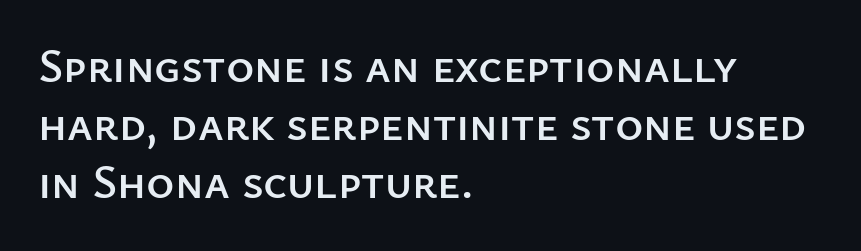
Ordinary non-slanted type is in use. Letterform terminals end flat and unadorned throughout the passage. The passage shown is typed in a proportional face where columns would drift. Here the glyphs are tracked normally, forming tight word shapes. Only glyphs here, with clear space below each row.
